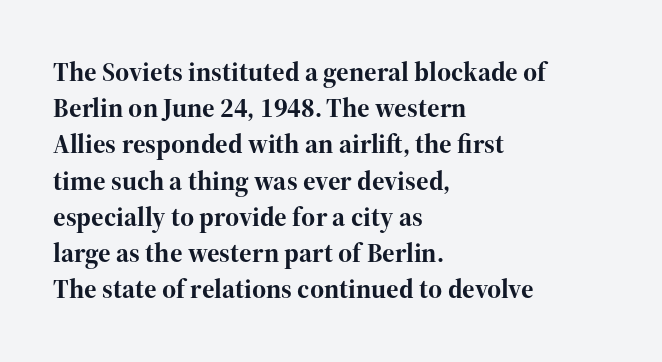
Q: Is the text bold? A: Yes.
Q: Is the text italic (slanted)? A: No, it is upright.
Q: Is the text underlined? A: No.
Q: How is the paragraph aligned? A: Left-aligned.
Q: Is the spacing between letters normal or unusually wide? A: Normal.
Q: Is the spacing between lines tight, normal or loose? A: Normal.
